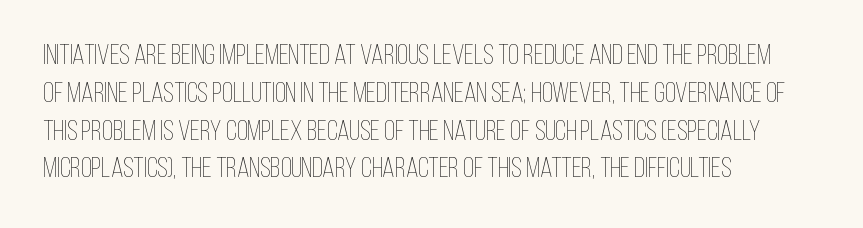
The rows are spaced the way most documents space them. Decoration check: the copy has no underline. This sample uses plain, unmodified letter spacing. These lines were composed using upright roman letters.
